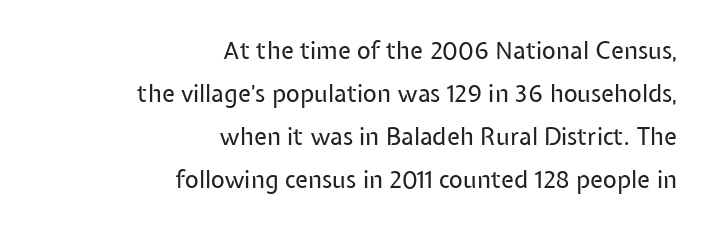
{"italic": "no", "bold": "no", "underline": "no", "align": "right", "line_spacing_ratio": 1.79, "letter_spacing": "normal", "letter_spacing_em": 0.0, "glyph_px": 24}
